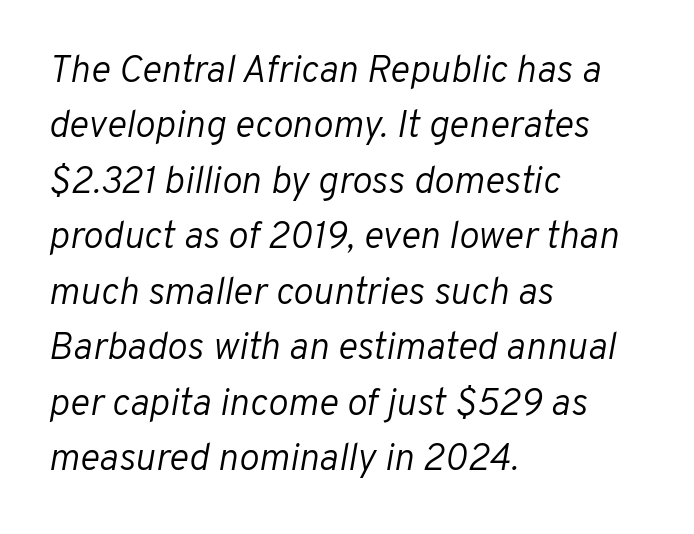
{"italic": "yes", "lean": "right", "slant_degrees": 10, "bold": "no", "weight": "light", "width": "normal", "stroke_contrast": "low", "x_height": "medium", "monospaced": "no", "underline": "no", "align": "left", "line_spacing": "normal", "line_spacing_ratio": 1.46, "letter_spacing": "normal", "letter_spacing_em": 0.0, "glyph_px": 38}
